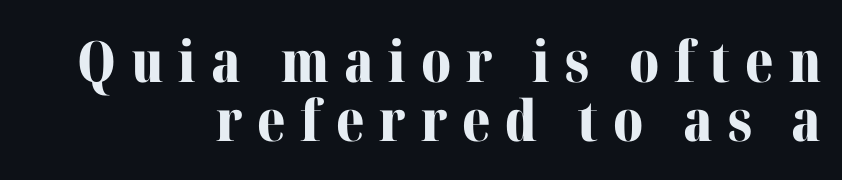
{"serif": "yes", "italic": "no", "bold": "yes", "weight": "bold", "width": "normal", "stroke_contrast": "medium", "x_height": "medium", "monospaced": "no", "underline": "no", "align": "right", "line_spacing": "tight", "line_spacing_ratio": 1.04, "letter_spacing": "wide", "letter_spacing_em": 0.26, "glyph_px": 57}
